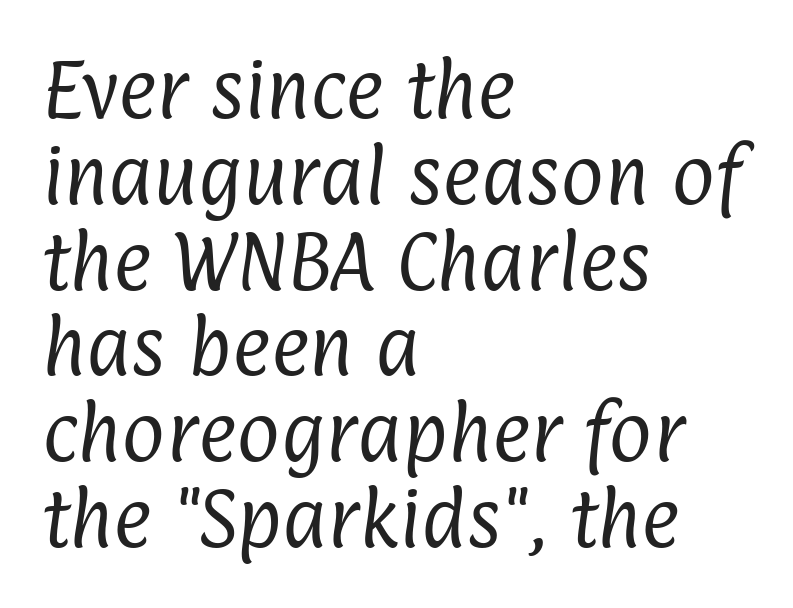
Underline: absent. How would I describe the line gaps? Plain and ordinary. Teacher's note: observe the even left margin — that is flush-left alignment. Is the type heavy? It reads as light-to-regular instead. A sans-serif font was chosen for this passage.
